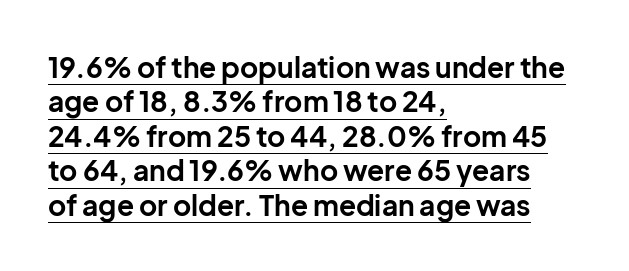
The image shows 28 px bold sans-serif type, upright; set left-aligned, line spacing 1.23x, normal letter spacing, underlined; low stroke contrast and a medium x-height.
